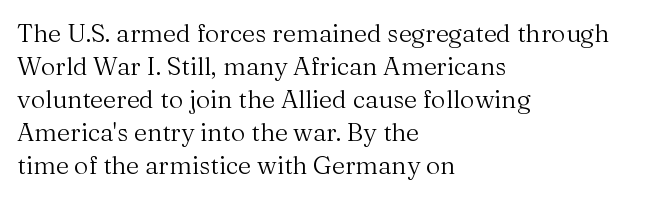
The setting favours the left margin, as ordinary paragraphs usually do. The letters stand upright; this is a roman face. Does the leading feel generous? No, just average. The passage shown has conventional tracking throughout. Each stroke keeps to a modest, everyday thickness or less.
